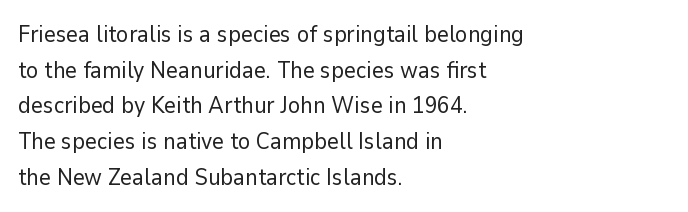
Q: Is the text bold? A: No.
Q: Is the text italic (slanted)? A: No, it is upright.
Q: Is the text underlined? A: No.
Q: How is the paragraph aligned? A: Left-aligned.
Q: Is the spacing between letters normal or unusually wide? A: Normal.
Q: Is the spacing between lines tight, normal or loose? A: Normal.
